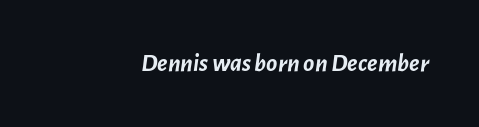
The image shows 26 px bold type, italic (leaning right); set normal letter spacing, not underlined.
